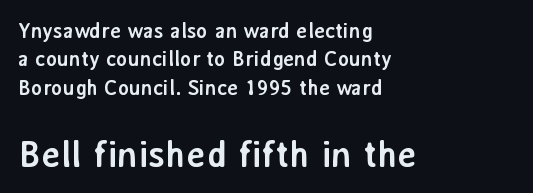
Q: Is the text bold? A: Yes.
Q: Is the text italic (slanted)? A: No, it is upright.
Q: Is the typeface a serif or a sans-serif typeface? A: Sans-serif.
Q: Is the text underlined? A: No.
Q: How is the paragraph aligned? A: Left-aligned.
Q: Is the spacing between letters normal or unusually wide? A: Normal.
Q: Is the spacing between lines tight, normal or loose? A: Normal.
Q: Which block of text is set in a larger size, the first (top) or the second (bottom)? A: The second (bottom) one.
Q: Width (condensed, normal, or wide)? A: Normal.
Q: Stroke contrast? A: Low.
Q: x-height? A: Medium.
Q: Monospaced? A: No.
